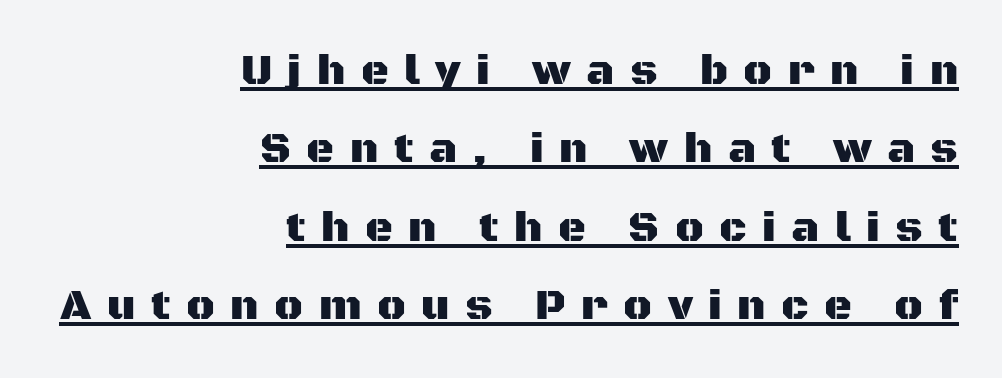
{"serif": "no", "italic": "no", "width": "normal", "stroke_contrast": "medium", "x_height": "large", "monospaced": "no", "underline": "yes", "align": "right", "line_spacing_ratio": 1.82, "letter_spacing": "wide", "letter_spacing_em": 0.36, "glyph_px": 43}
